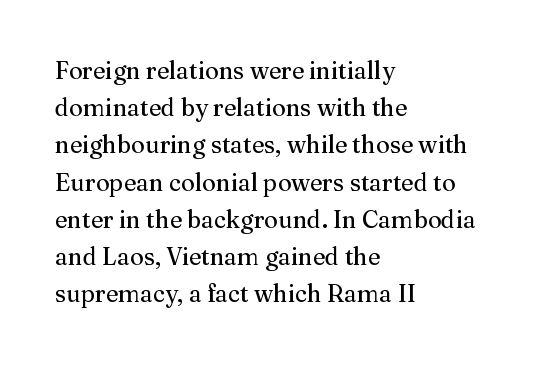
{"italic": "no", "bold": "no", "underline": "no", "align": "left", "line_spacing": "normal", "line_spacing_ratio": 1.55, "letter_spacing": "normal", "letter_spacing_em": 0.0, "glyph_px": 24}
